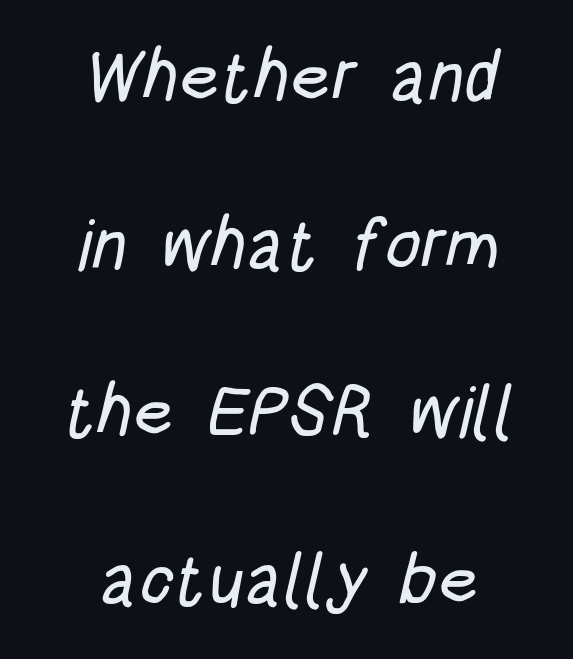
{"serif": "no", "width": "condensed", "stroke_contrast": "low", "x_height": "large", "monospaced": "no", "underline": "no", "align": "center", "line_spacing": "loose", "line_spacing_ratio": 2.36, "letter_spacing": "normal", "letter_spacing_em": 0.0, "glyph_px": 71}
